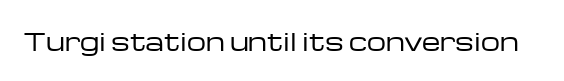
Q: Is the text bold? A: No.
Q: Is the text italic (slanted)? A: No, it is upright.
Q: Is the text underlined? A: No.
Q: Is the spacing between letters normal or unusually wide? A: Normal.
